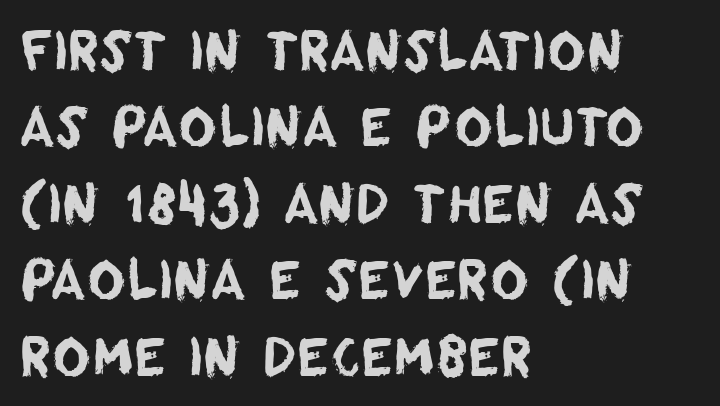
{"serif": "no", "width": "normal", "stroke_contrast": "low", "x_height": "large", "monospaced": "no", "underline": "no", "align": "left", "line_spacing": "normal", "line_spacing_ratio": 1.47, "letter_spacing": "normal", "letter_spacing_em": 0.0, "glyph_px": 52}
